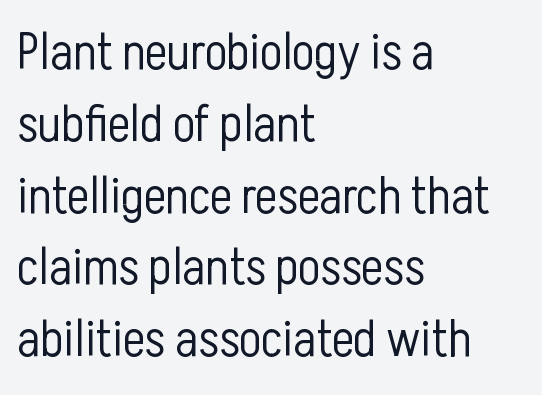
The glyphs are unaccompanied by any horizontal stroke below them. Characters follow at the spacing the type designer built in. The paragraph has a hard left edge and a soft right edge. The lettering stays uniformly vertical, giving the passage a roman look. Here the designer chose a conventional face with non-uniform glyph widths.
